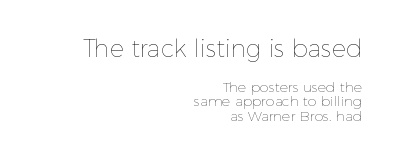
{"italic": "no", "bold": "no", "underline": "no", "align": "right", "line_spacing": "tight", "line_spacing_ratio": 1.06, "letter_spacing": "normal", "letter_spacing_em": 0.0, "larger_block": "first", "size_ratio": 1.71, "glyph_px": 24}
